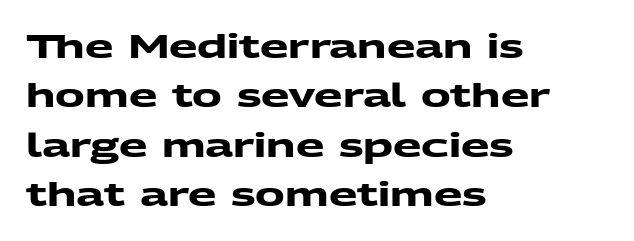
The image shows 33 px heavy, wide sans-serif type; set left-aligned, normal line spacing (1.5x), normal letter spacing, not underlined; medium stroke contrast and a medium x-height.
